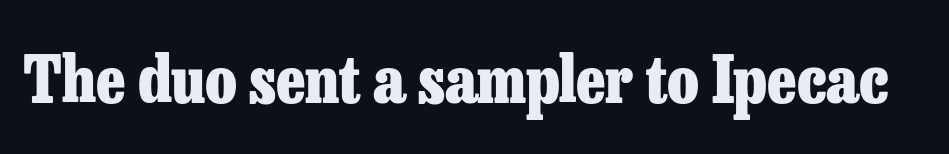
{"serif": "yes", "italic": "no", "bold": "yes", "weight": "heavy", "width": "normal", "stroke_contrast": "low", "x_height": "medium", "monospaced": "no", "underline": "no", "letter_spacing": "normal", "letter_spacing_em": 0.0, "glyph_px": 64}
